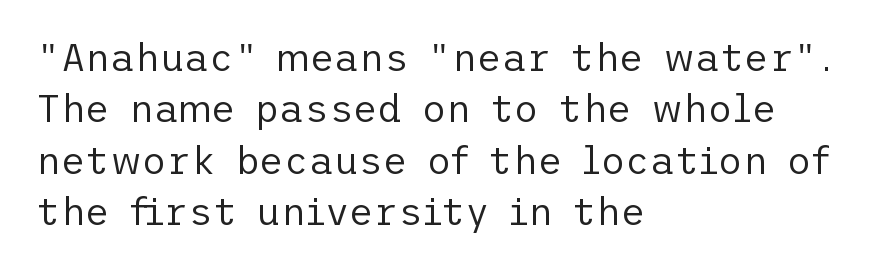
Q: Is the text bold? A: No.
Q: Is the text italic (slanted)? A: No, it is upright.
Q: Is the typeface a serif or a sans-serif typeface? A: Sans-serif.
Q: Is the text underlined? A: No.
Q: How is the paragraph aligned? A: Left-aligned.
Q: Is the spacing between letters normal or unusually wide? A: Normal.
Q: Is the spacing between lines tight, normal or loose? A: Normal.
Q: Width (condensed, normal, or wide)? A: Normal.
Q: Stroke contrast? A: Low.
Q: x-height? A: Medium.
